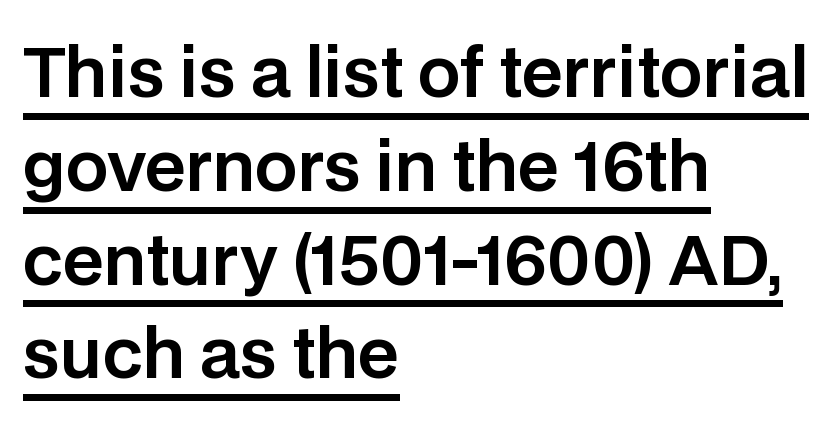
Q: Is the text italic (slanted)? A: No, it is upright.
Q: Is the typeface a serif or a sans-serif typeface? A: Sans-serif.
Q: Is the text underlined? A: Yes.
Q: How is the paragraph aligned? A: Left-aligned.
Q: Is the spacing between letters normal or unusually wide? A: Normal.
Q: Is the spacing between lines tight, normal or loose? A: Normal.
Q: Width (condensed, normal, or wide)? A: Normal.
Q: Stroke contrast? A: Low.
Q: x-height? A: Large.
Q: Monospaced? A: No.
